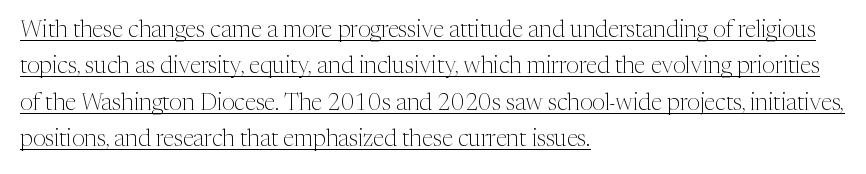
Q: Is the text bold? A: No.
Q: Is the text italic (slanted)? A: No, it is upright.
Q: Is the text underlined? A: Yes.
Q: How is the paragraph aligned? A: Left-aligned.
Q: Is the spacing between letters normal or unusually wide? A: Normal.
Q: Is the spacing between lines tight, normal or loose? A: Normal.
